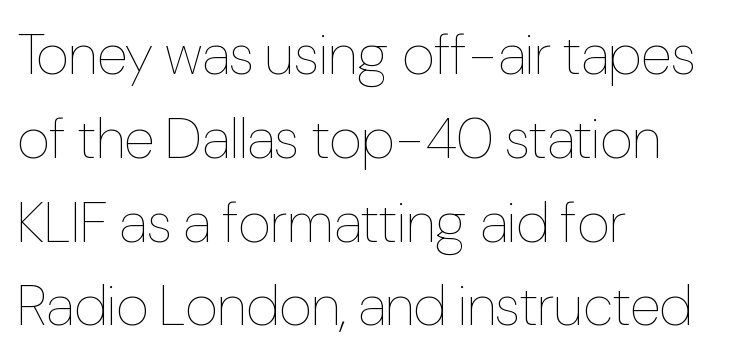
A typesetter would call this leading conventional body-copy spacing. Short and long lines alike share a common starting point at left. The tracking reads as untouched default to a designer's eye. A quiet, ordinary-to-light weight characterises the typeface. Varying glyph widths throughout — classic text-font behaviour. This sample uses an upright cut, with every glyph sitting square on the baseline.
